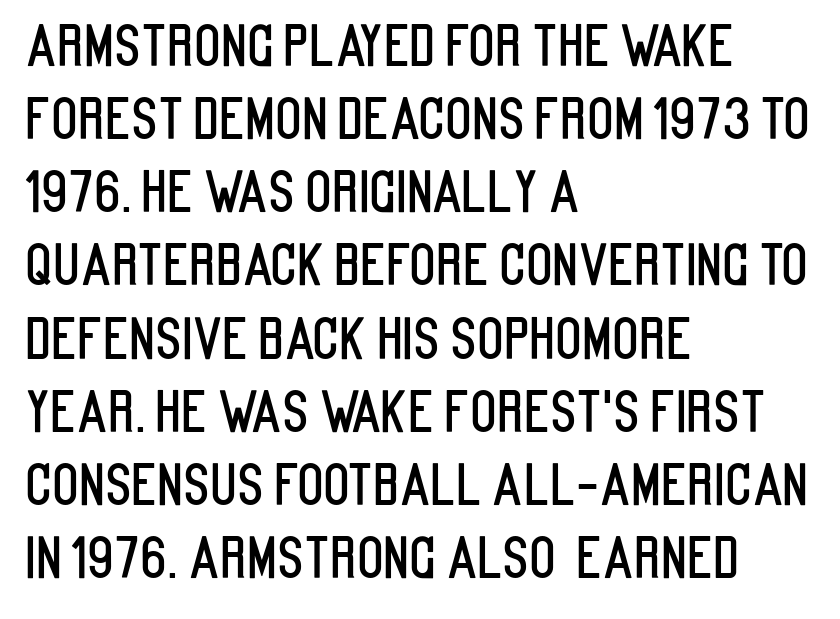
This is the regular roman posture of the typeface. Clear beneath every line of the passage. Each letter's strokes conclude bluntly, with no projecting serifs. Summary of vertical rhythm: regular, with standard interline spacing. The type is set solid horizontally, with unmodified tracking.
